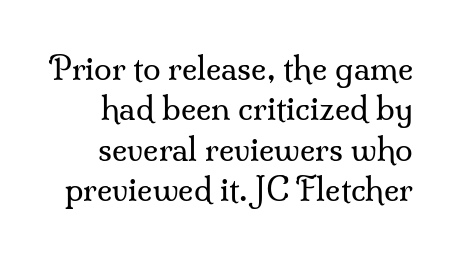
Inter-character spacing is left at the font's built-in metrics. Vertical stems look standard width or narrower in stroke. Observe the serifs anchoring each vertical stroke in this sample. Bare-footed words on every line. The lettering holds an erect, upright posture throughout.
